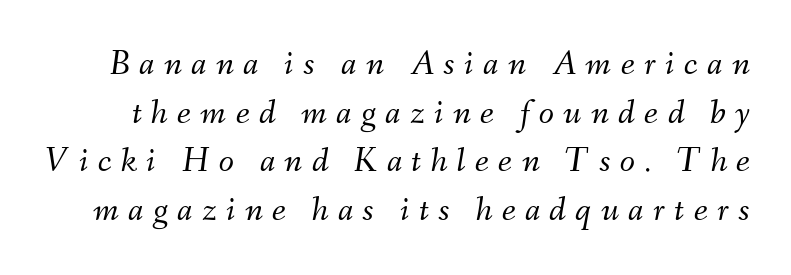
{"italic": "yes", "lean": "right", "slant_degrees": 9, "bold": "no", "weight": "light", "width": "normal", "stroke_contrast": "medium", "x_height": "small", "monospaced": "no", "underline": "no", "line_spacing": "normal", "line_spacing_ratio": 1.39, "letter_spacing": "wide", "letter_spacing_em": 0.27, "glyph_px": 35}
